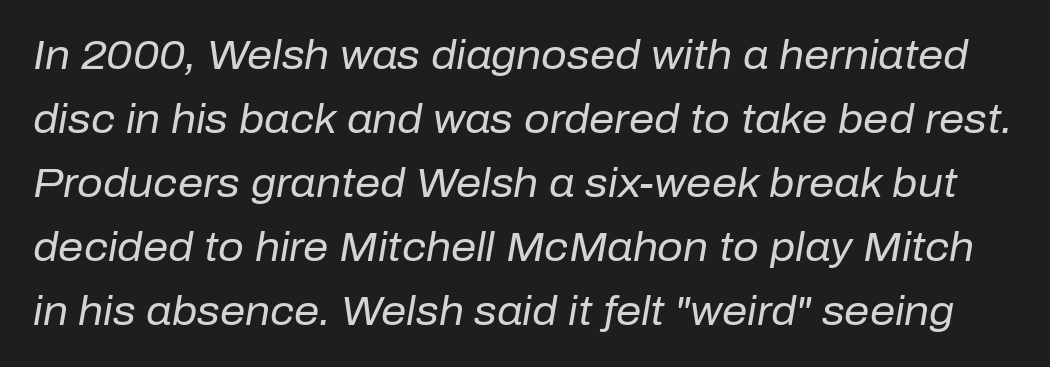
Q: Is the text bold? A: No.
Q: Is the text italic (slanted)? A: Yes, it leans right by about 10 degrees.
Q: Is the text underlined? A: No.
Q: Is the spacing between letters normal or unusually wide? A: Normal.
Q: Is the spacing between lines tight, normal or loose? A: Normal.
Q: Width (condensed, normal, or wide)? A: Normal.
Q: Stroke contrast? A: Low.
Q: x-height? A: Medium.
Q: Monospaced? A: No.
